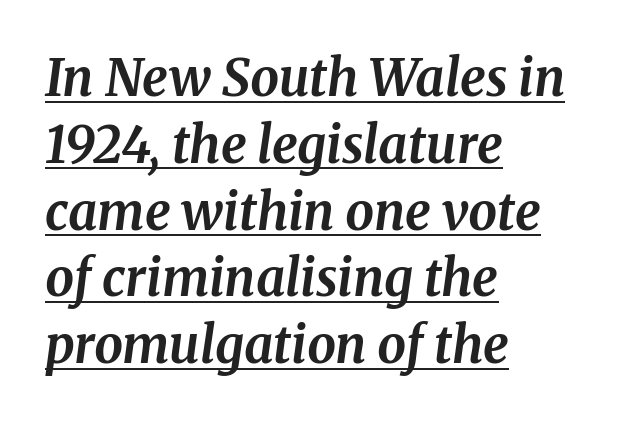
Q: Is the text bold? A: Yes.
Q: Is the text italic (slanted)? A: Yes, it leans right by about 8 degrees.
Q: Is the typeface a serif or a sans-serif typeface? A: Serif.
Q: Is the text underlined? A: Yes.
Q: How is the paragraph aligned? A: Left-aligned.
Q: Is the spacing between letters normal or unusually wide? A: Normal.
Q: Is the spacing between lines tight, normal or loose? A: Normal.
Q: Width (condensed, normal, or wide)? A: Normal.
Q: Stroke contrast? A: Medium.
Q: x-height? A: Medium.
Q: Monospaced? A: No.
